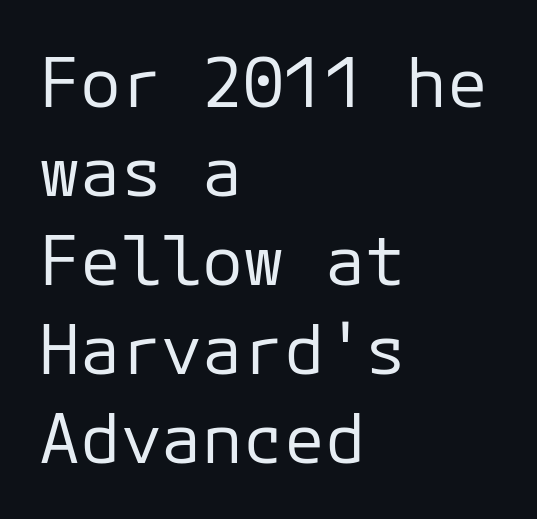
What kind of face is this? One without serifs — a sans. Observe the ordinary spacing: letters are neighbours, not strangers. Spacing verdict: monospaced, one width for all characters. Characters remain perfectly vertical along every line. These lines sit exactly where default settings would place them.
